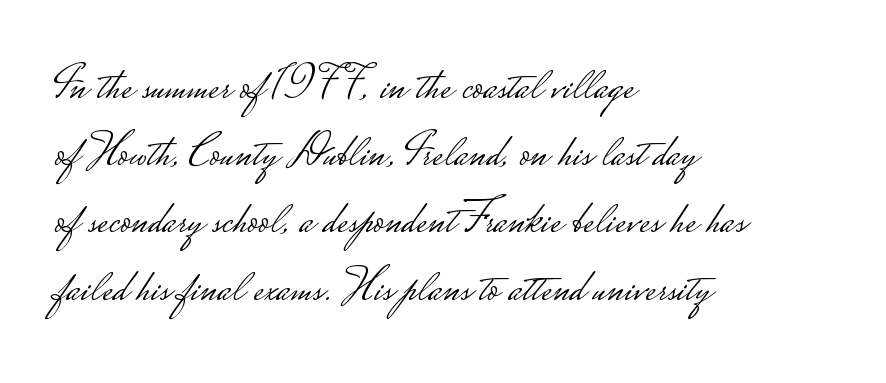
The image shows 47 px light, wide sans-serif type; set left-aligned, normal line spacing (1.43x), normal letter spacing, not underlined; low stroke contrast.
